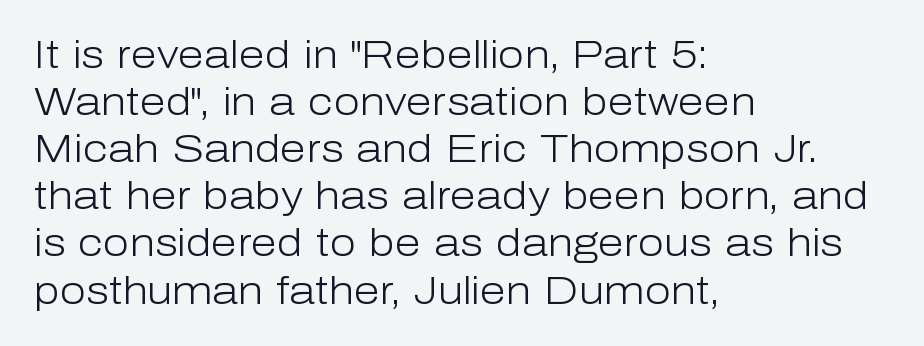
{"serif": "no", "italic": "no", "bold": "no", "weight": "light", "width": "normal", "stroke_contrast": "low", "x_height": "medium", "monospaced": "no", "underline": "no", "align": "left", "line_spacing_ratio": 1.24, "letter_spacing": "normal", "letter_spacing_em": 0.0, "glyph_px": 38}
